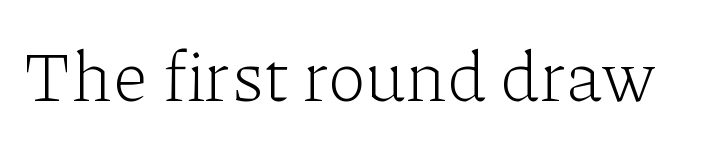
Q: Is the text bold? A: No.
Q: Is the text italic (slanted)? A: No, it is upright.
Q: Is the typeface a serif or a sans-serif typeface? A: Serif.
Q: Is the text underlined? A: No.
Q: Is the spacing between letters normal or unusually wide? A: Normal.
Q: Width (condensed, normal, or wide)? A: Normal.
Q: Stroke contrast? A: Low.
Q: x-height? A: Medium.
Q: Monospaced? A: No.
